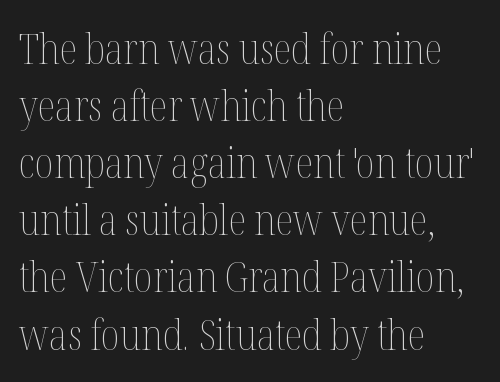
Letter spacing: default. No word sits above an underline. The face used here is proportionally spaced, like ordinary book or web type. No letter is thick-stroked: the sample isn't bold. Vertically, the passage feels balanced, rows spaced as you'd expect.
